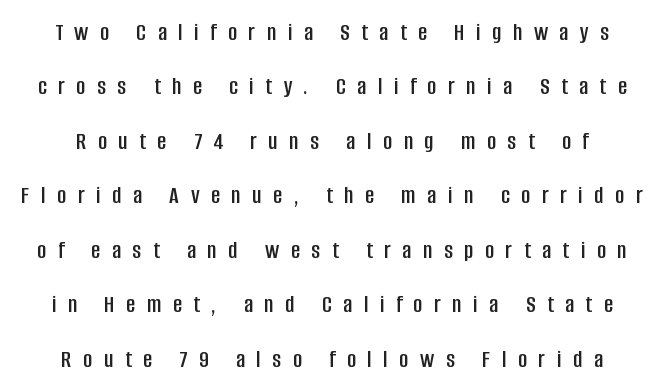
The image shows 25 px text type, upright; set loose line spacing (2.18x), unusually wide letter spacing (+0.46 em), not underlined.
